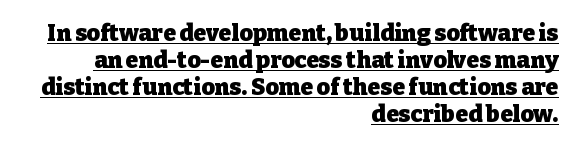
Q: Is the text bold? A: Yes.
Q: Is the text italic (slanted)? A: No, it is upright.
Q: Is the text underlined? A: Yes.
Q: How is the paragraph aligned? A: Right-aligned.
Q: Is the spacing between letters normal or unusually wide? A: Normal.
